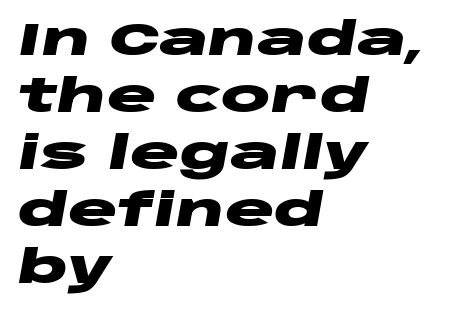
Q: Is the text bold? A: Yes.
Q: Is the text italic (slanted)? A: Yes, it leans right by about 10 degrees.
Q: Is the text underlined? A: No.
Q: How is the paragraph aligned? A: Left-aligned.
Q: Is the spacing between letters normal or unusually wide? A: Normal.
Q: Width (condensed, normal, or wide)? A: Wide.
Q: Stroke contrast? A: Low.
Q: x-height? A: Large.
Q: Monospaced? A: No.
